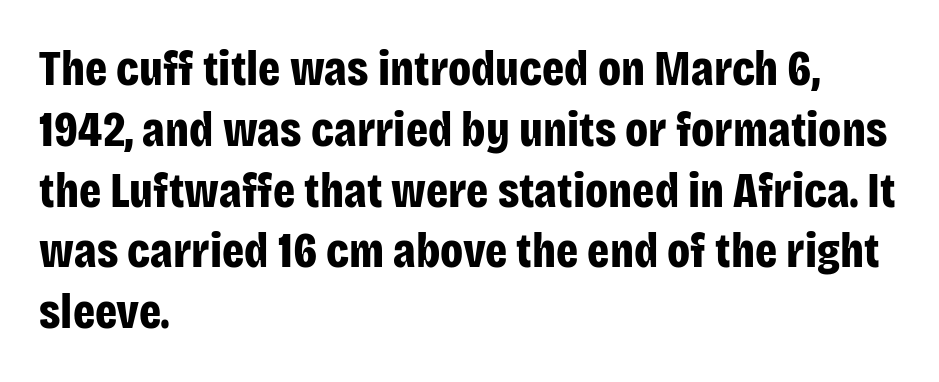
Italic? Not at all — the glyphs are vertical. Varying glyph widths throughout — classic text-font behaviour. The letters carry no serifs — their stems end cleanly without finishing strokes. The words here are not underlined.
